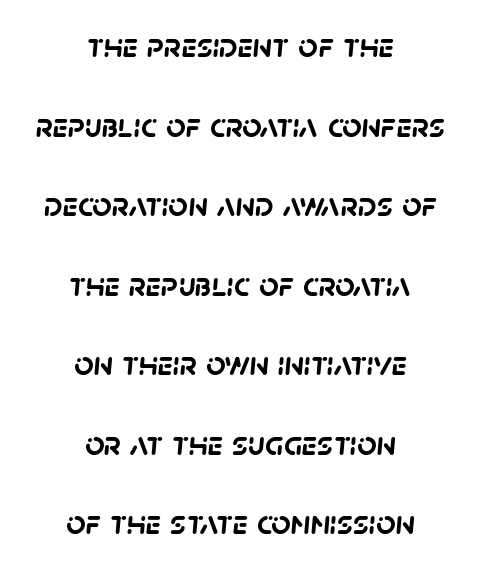
Beneath every word, the page is bare. The lines are spread far apart with generous leading. Typeset on center — no edge is straight. Set as a true bold cut, around the 700 mark.
